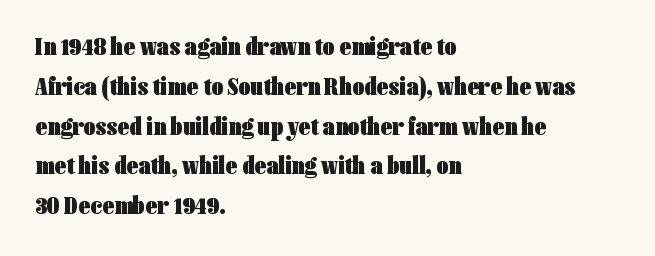
{"italic": "no", "bold": "yes", "underline": "no", "align": "left", "line_spacing": "normal", "line_spacing_ratio": 1.53, "letter_spacing": "normal", "letter_spacing_em": 0.0, "glyph_px": 26}
